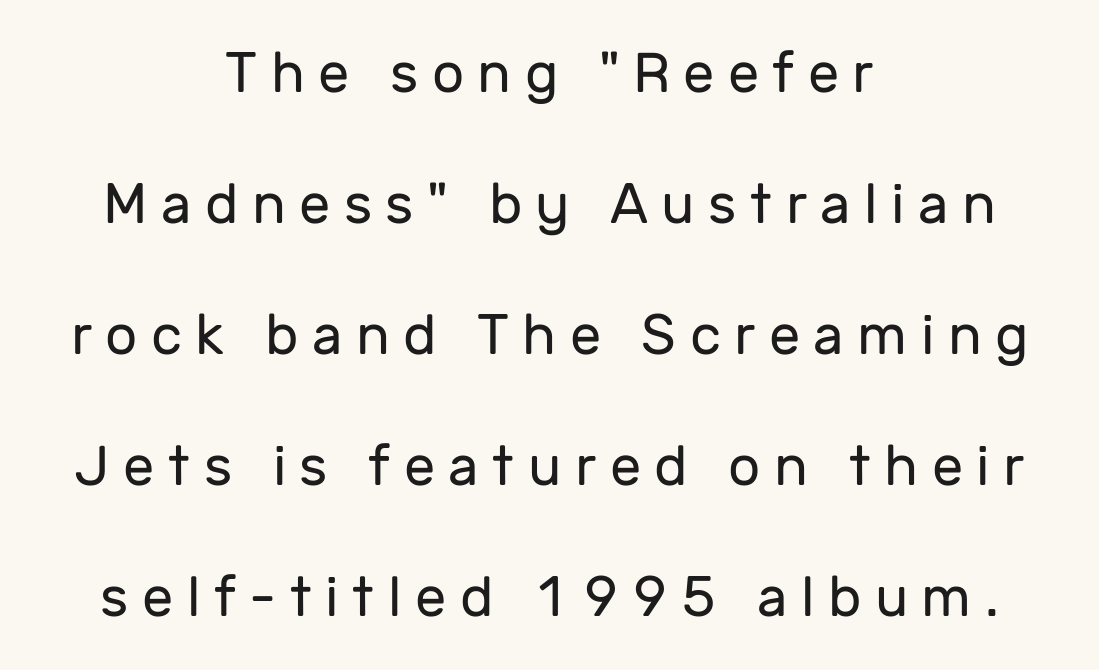
The image shows 56 px regular-weight sans-serif type, upright; set centered, loose line spacing (2.34x), unusually wide letter spacing (+0.24 em), not underlined; low stroke contrast and a medium x-height.
